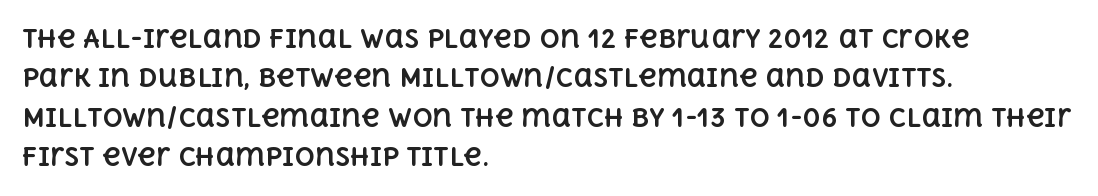
{"italic": "no", "bold": "yes", "underline": "no", "align": "left", "line_spacing": "normal", "line_spacing_ratio": 1.58, "letter_spacing": "normal", "letter_spacing_em": 0.0, "glyph_px": 25}
